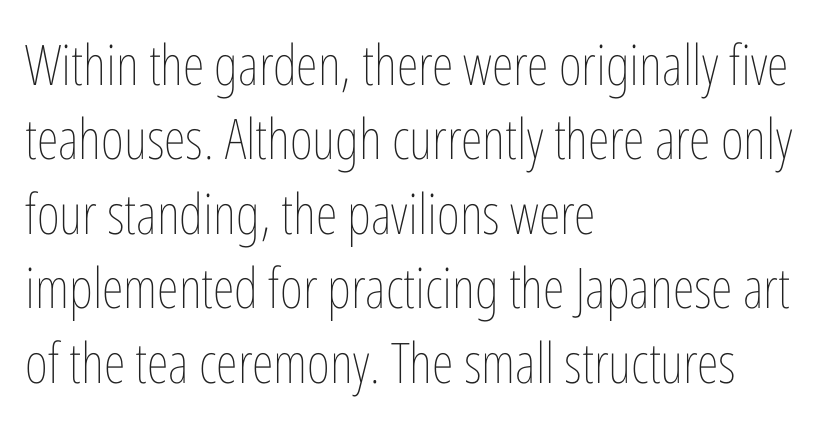
{"italic": "no", "bold": "no", "weight": "thin", "width": "condensed", "stroke_contrast": "low", "x_height": "medium", "monospaced": "no", "underline": "no", "align": "left", "line_spacing": "normal", "line_spacing_ratio": 1.33, "letter_spacing": "normal", "letter_spacing_em": 0.0, "glyph_px": 56}
